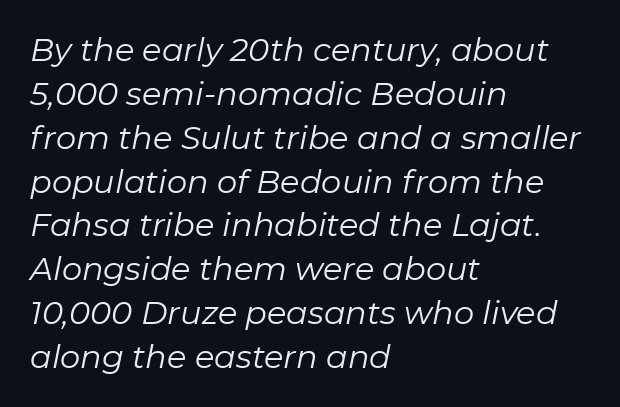
How are the letters spaced? Ordinarily, with no added tracking. Regarding leading, the lines here are spaced in the standard way. Clear beneath every line of the passage. This sample has the flowing, uneven cadence of proportional lettering. Stem width sits at or under what a default text font uses.
